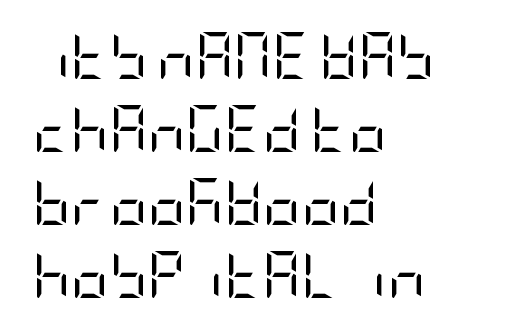
Q: Is the text bold? A: No.
Q: Is the text italic (slanted)? A: No, it is upright.
Q: Is the typeface a serif or a sans-serif typeface? A: Sans-serif.
Q: Is the text underlined? A: No.
Q: How is the paragraph aligned? A: Left-aligned.
Q: Is the spacing between letters normal or unusually wide? A: Normal.
Q: Is the spacing between lines tight, normal or loose? A: Normal.
Q: Width (condensed, normal, or wide)? A: Condensed.
Q: Stroke contrast? A: Low.
Q: x-height? A: Large.
